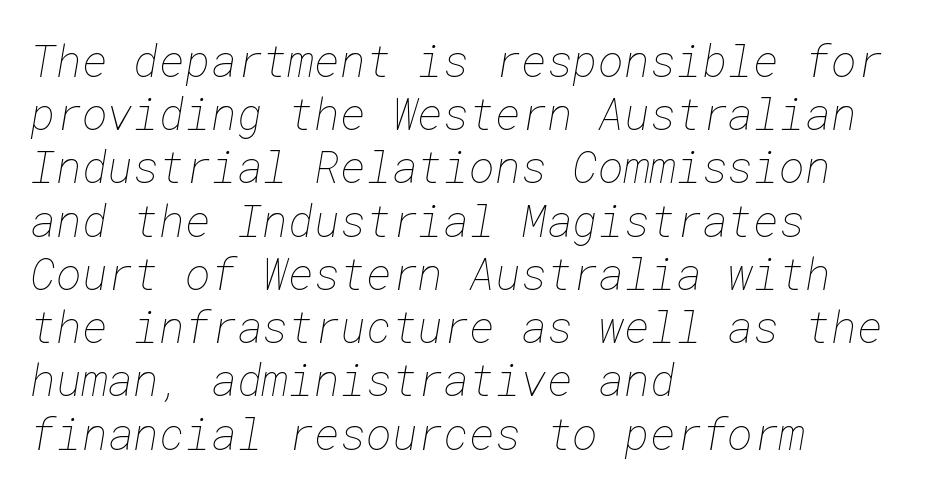
{"bold": "no", "weight": "thin", "width": "normal", "stroke_contrast": "low", "x_height": "medium", "underline": "no", "align": "left", "line_spacing_ratio": 1.21, "letter_spacing": "normal", "letter_spacing_em": 0.0, "glyph_px": 44}
